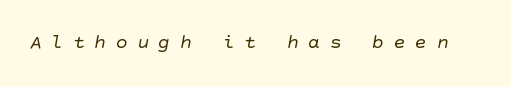
{"bold": "no", "underline": "no", "letter_spacing": "wide", "letter_spacing_em": 0.47, "glyph_px": 20}
